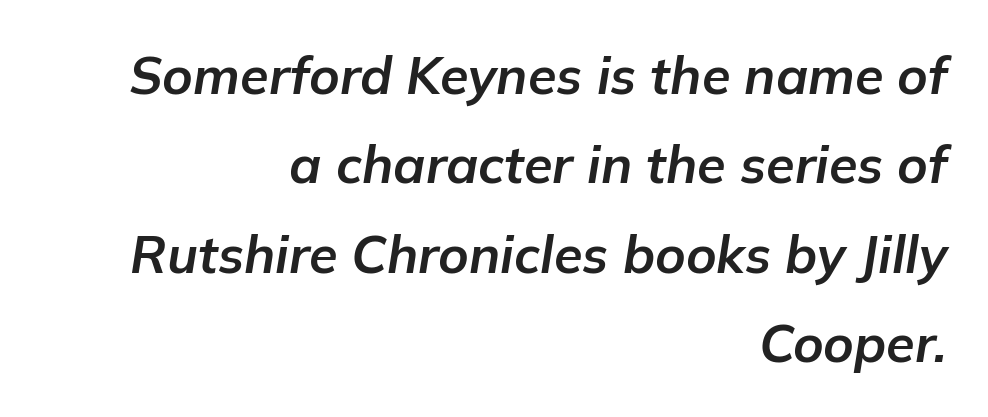
{"italic": "yes", "lean": "right", "slant_degrees": 9, "bold": "yes", "weight": "bold", "width": "normal", "stroke_contrast": "low", "x_height": "medium", "monospaced": "no", "underline": "no", "align": "right", "line_spacing_ratio": 1.72, "letter_spacing": "normal", "letter_spacing_em": 0.0, "glyph_px": 52}
